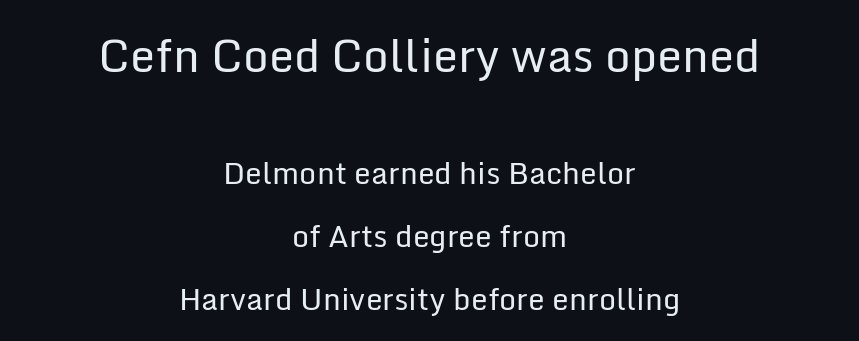
The image shows 45 px regular-weight sans-serif type, upright; set centered, loose line spacing (2.1x), normal letter spacing, not underlined; the first (top) block is 1.5x larger; low stroke contrast and a medium x-height.
